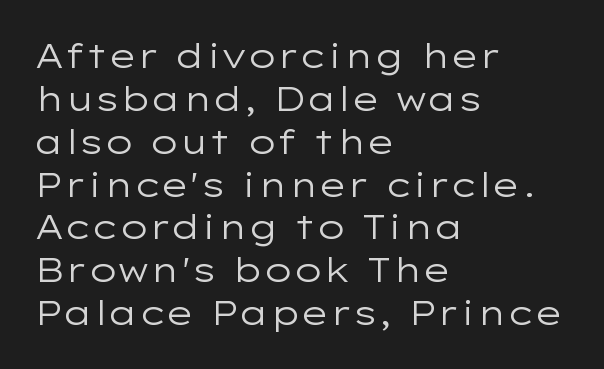
{"serif": "no", "italic": "no", "bold": "no", "weight": "regular", "width": "wide", "stroke_contrast": "low", "x_height": "medium", "monospaced": "no", "underline": "no", "align": "left", "line_spacing": "normal", "line_spacing_ratio": 1.26, "letter_spacing": "normal", "letter_spacing_em": 0.0, "glyph_px": 34}
